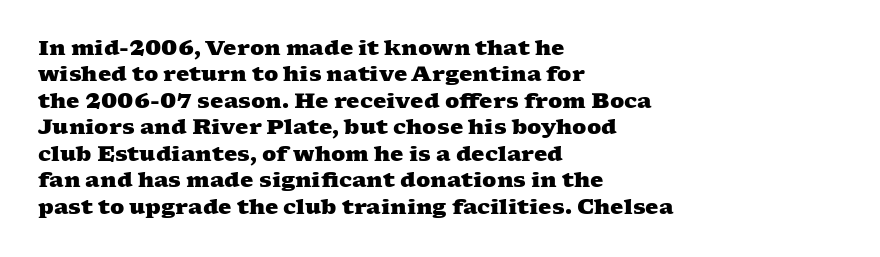
{"bold": "yes", "underline": "no", "align": "left", "line_spacing": "normal", "line_spacing_ratio": 1.26, "letter_spacing": "normal", "letter_spacing_em": 0.0, "glyph_px": 21}
